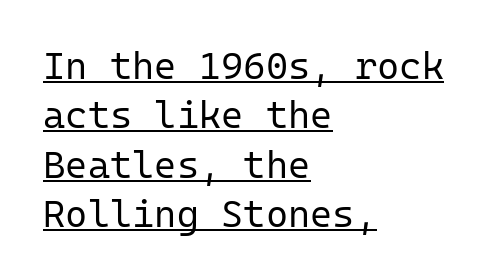
Q: Is the text bold? A: No.
Q: Is the text italic (slanted)? A: No, it is upright.
Q: Is the typeface a serif or a sans-serif typeface? A: Sans-serif.
Q: Is the text underlined? A: Yes.
Q: How is the paragraph aligned? A: Left-aligned.
Q: Is the spacing between letters normal or unusually wide? A: Normal.
Q: Is the spacing between lines tight, normal or loose? A: Normal.
Q: Width (condensed, normal, or wide)? A: Normal.
Q: Stroke contrast? A: Low.
Q: x-height? A: Medium.
Q: Monospaced? A: Yes.
